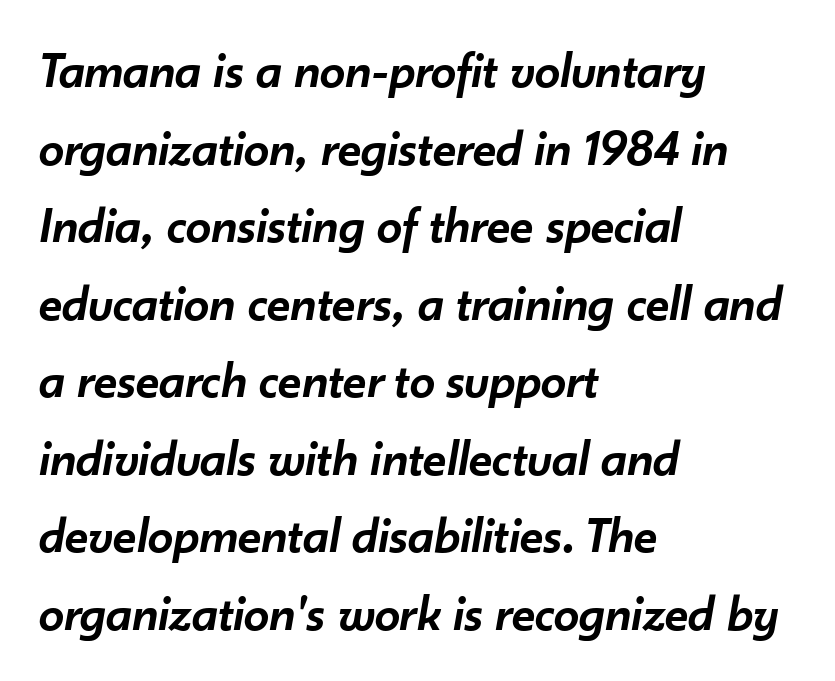
{"italic": "yes", "lean": "right", "slant_degrees": 10, "bold": "semi", "weight": "semibold", "width": "normal", "stroke_contrast": "low", "x_height": "small", "monospaced": "no", "underline": "no", "align": "left", "line_spacing": "normal", "line_spacing_ratio": 1.52, "letter_spacing": "normal", "letter_spacing_em": 0.0, "glyph_px": 51}
